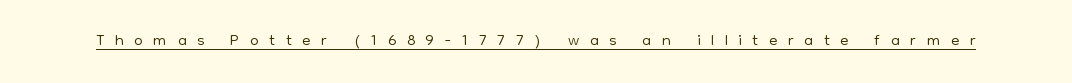
The image shows 25 px text type, upright; set unusually wide letter spacing (+0.42 em), underlined.
